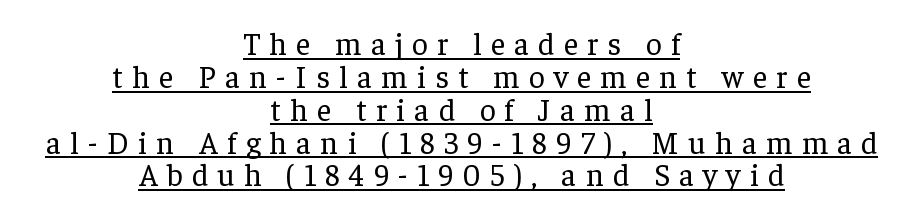
The image shows 31 px regular-weight serif type, upright; set centered, tight line spacing (1.06x), unusually wide letter spacing (+0.3 em), underlined; low stroke contrast and a medium x-height.
